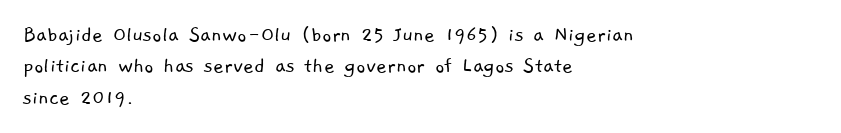
Q: Is the text bold? A: No.
Q: Is the text underlined? A: No.
Q: How is the paragraph aligned? A: Left-aligned.
Q: Is the spacing between letters normal or unusually wide? A: Normal.
Q: Is the spacing between lines tight, normal or loose? A: Normal.
